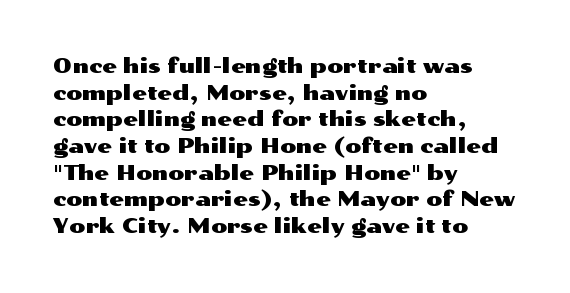
Q: Is the text italic (slanted)? A: No, it is upright.
Q: Is the text underlined? A: No.
Q: How is the paragraph aligned? A: Left-aligned.
Q: Is the spacing between letters normal or unusually wide? A: Normal.
Q: Is the spacing between lines tight, normal or loose? A: Normal.
